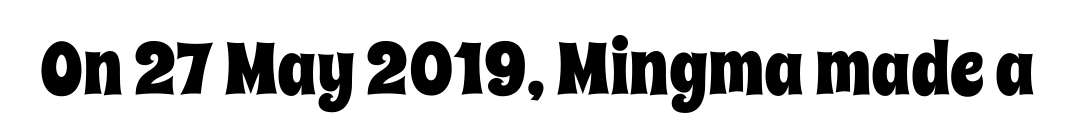
Q: Is the text italic (slanted)? A: No, it is upright.
Q: Is the text underlined? A: No.
Q: Is the spacing between letters normal or unusually wide? A: Normal.
Q: Width (condensed, normal, or wide)? A: Condensed.
Q: Stroke contrast? A: Low.
Q: x-height? A: Large.
Q: Monospaced? A: No.
